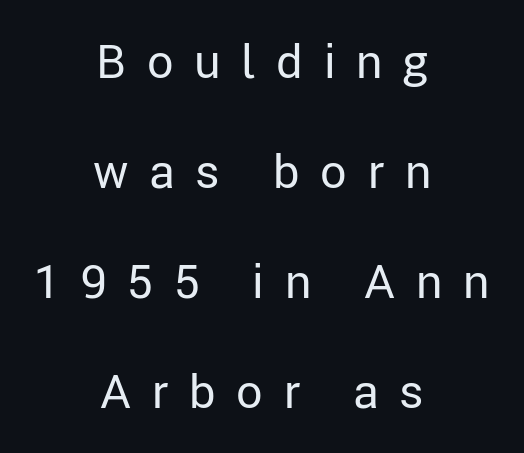
{"serif": "no", "italic": "no", "bold": "no", "weight": "regular", "width": "normal", "stroke_contrast": "low", "x_height": "medium", "monospaced": "no", "underline": "no", "align": "center", "line_spacing": "loose", "line_spacing_ratio": 2.34, "letter_spacing": "wide", "letter_spacing_em": 0.44, "glyph_px": 47}
